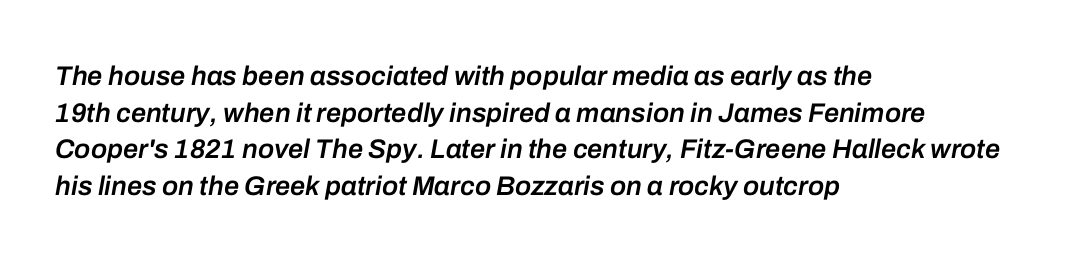
{"italic": "yes", "lean": "right", "slant_degrees": 10, "bold": "semi", "underline": "no", "align": "left", "line_spacing": "normal", "line_spacing_ratio": 1.36, "letter_spacing": "normal", "letter_spacing_em": 0.0, "glyph_px": 27}
